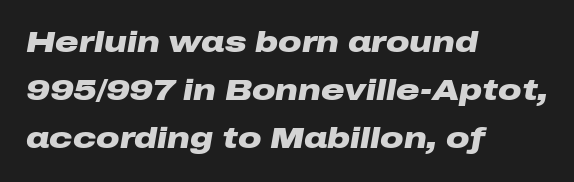
The lettering tilts uniformly, giving the passage an italic look. Students, note that the glyphs here touch the page at normal intervals. These lines sit exactly where default settings would place them. The font is running at its bold setting.
